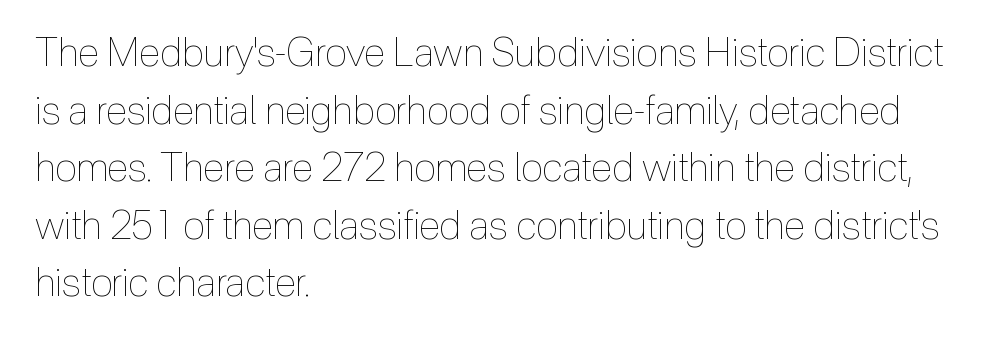
Q: Is the text bold? A: No.
Q: Is the text italic (slanted)? A: No, it is upright.
Q: Is the text underlined? A: No.
Q: How is the paragraph aligned? A: Left-aligned.
Q: Is the spacing between letters normal or unusually wide? A: Normal.
Q: Is the spacing between lines tight, normal or loose? A: Normal.
Q: Width (condensed, normal, or wide)? A: Condensed.
Q: x-height? A: Medium.
Q: Monospaced? A: No.
